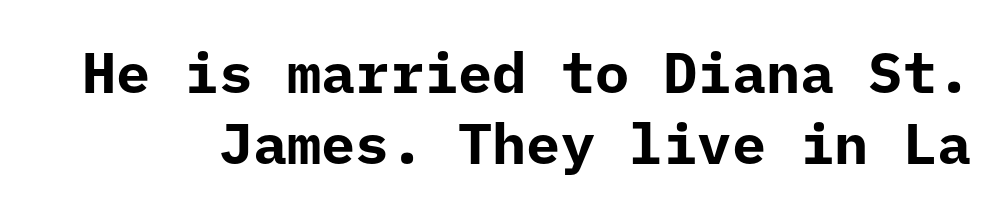
Q: Is the text bold? A: Yes.
Q: Is the text italic (slanted)? A: No, it is upright.
Q: Is the typeface a serif or a sans-serif typeface? A: Sans-serif.
Q: Is the text underlined? A: No.
Q: Is the spacing between letters normal or unusually wide? A: Normal.
Q: Is the spacing between lines tight, normal or loose? A: Normal.
Q: Width (condensed, normal, or wide)? A: Normal.
Q: Stroke contrast? A: Low.
Q: x-height? A: Medium.
Q: Monospaced? A: Yes.
